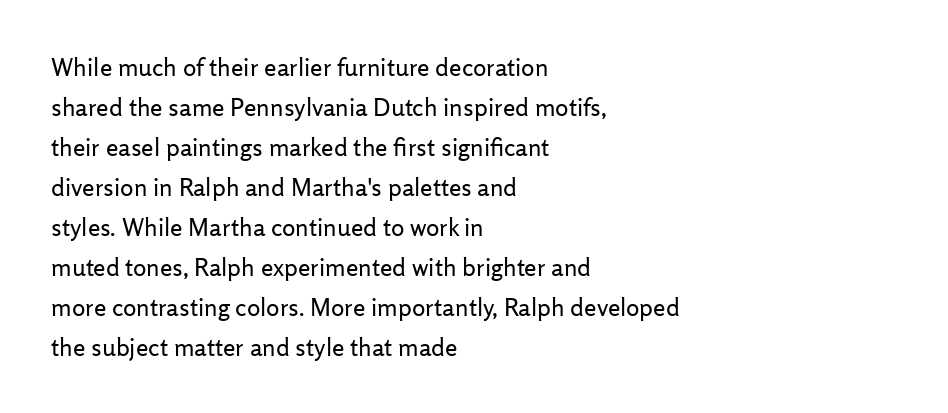
The area under the type is left untouched. A typesetter would mark this as roman, not italic. What's the leading like? Ordinary, nothing unusual. A typesetter would call this zero additional tracking. Which margin do the lines hug? The left one — the right edge is uneven. The cut favours lightness, reaching ordinary text weight at its darkest.
